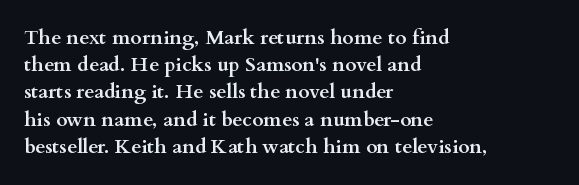
The image shows 20 px bold type, upright; set left-aligned, normal line spacing (1.36x), normal letter spacing, not underlined.
